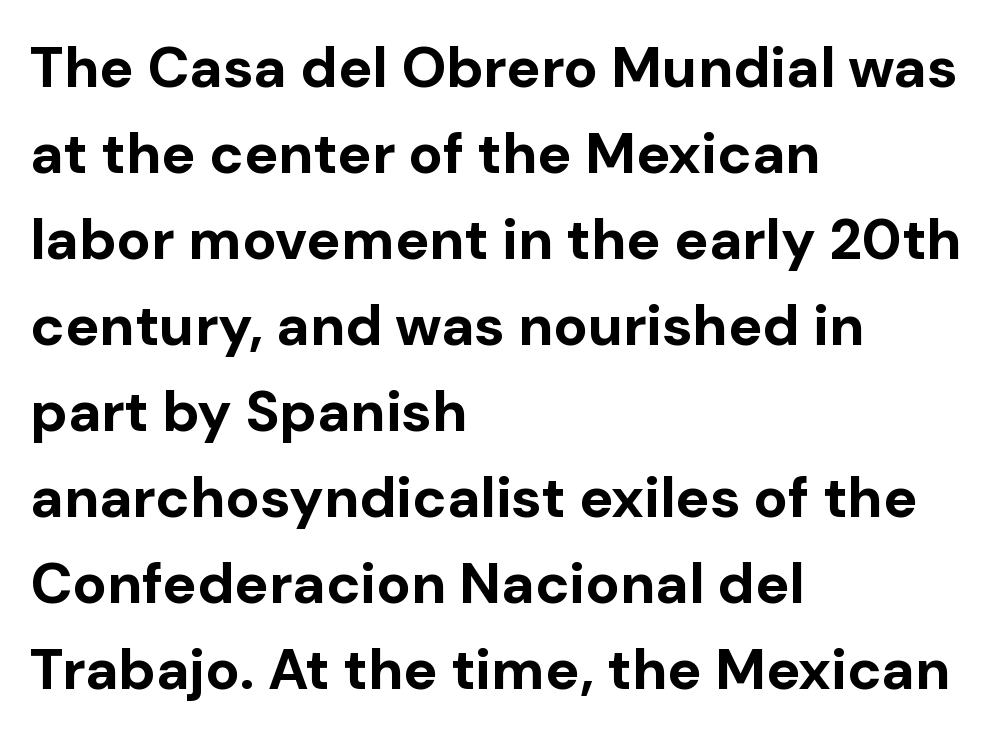
This sample has the flowing, uneven cadence of proportional lettering. Honestly, the letter spacing is just normal — you wouldn't notice it. Plain, unruled lines of type. Upright lettering throughout. Regular leading. Look at the bottom of the vertical strokes: they stop flat, with no serifs.
